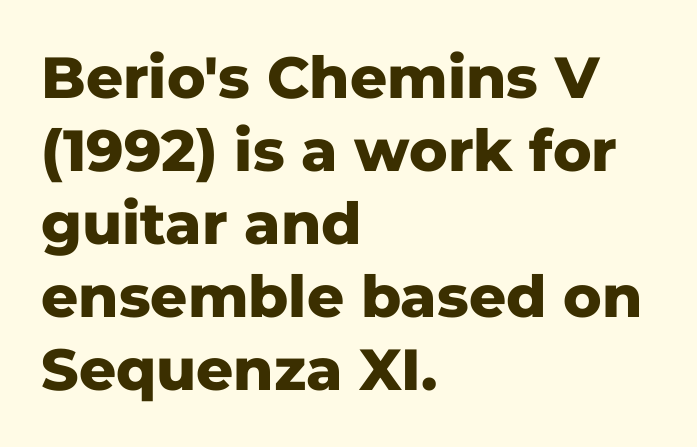
The image shows 58 px heavy sans-serif type, upright; set left-aligned, normal line spacing (1.26x), normal letter spacing, not underlined; low stroke contrast and a medium x-height.
